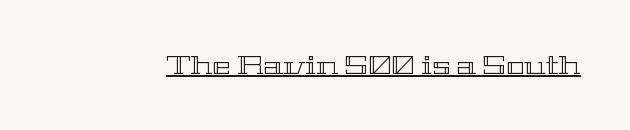
{"italic": "no", "underline": "yes", "letter_spacing": "normal", "letter_spacing_em": 0.0, "glyph_px": 25}
